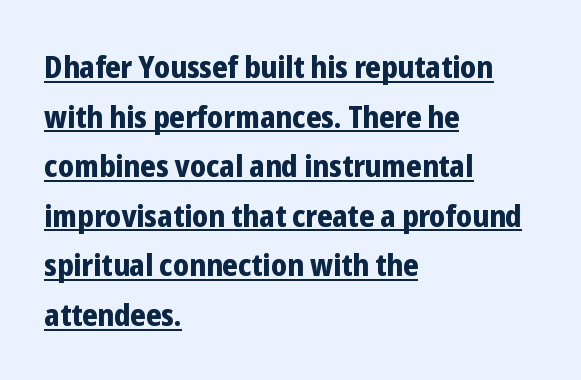
This rendering uses left alignment, leaving the right contour irregular. Pretty heavy lettering here — definitely bold. Notice how descenders clear the ascenders below comfortably — that's standard leading. Italic: no, the glyphs are upright roman.
